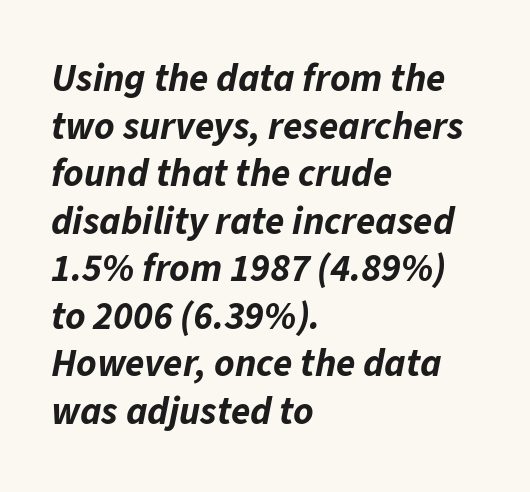
The image shows 39 px bold type, italic (leaning right); set left-aligned, line spacing 1.22x, normal letter spacing, not underlined; low stroke contrast and a medium x-height.
